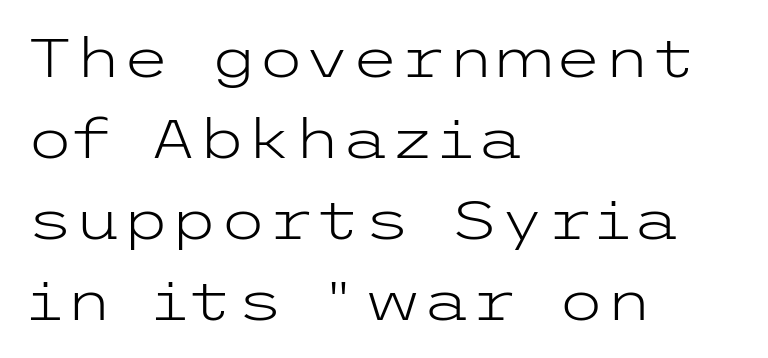
The image shows 55 px light, wide sans-serif type, upright; set left-aligned, normal line spacing (1.47x), normal letter spacing, not underlined; low stroke contrast and a medium x-height.
